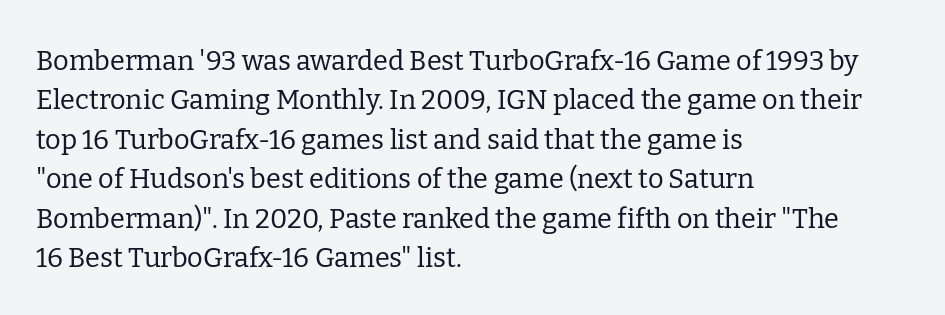
Q: Is the text bold? A: No.
Q: Is the text italic (slanted)? A: No, it is upright.
Q: Is the text underlined? A: No.
Q: How is the paragraph aligned? A: Left-aligned.
Q: Is the spacing between letters normal or unusually wide? A: Normal.
Q: Is the spacing between lines tight, normal or loose? A: Normal.
